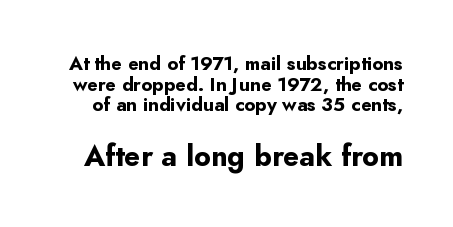
The area under the type is left untouched. Here the second block reads like a headline and the first like body copy. The vertical gap from one line to the next is small. Are there feet on the stems? There aren't — it's a sans.
